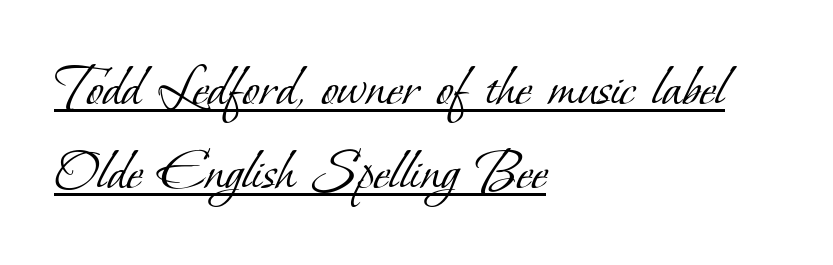
Q: Is the text bold? A: No.
Q: Is the typeface a serif or a sans-serif typeface? A: Serif.
Q: Is the text underlined? A: Yes.
Q: How is the paragraph aligned? A: Left-aligned.
Q: Is the spacing between letters normal or unusually wide? A: Normal.
Q: Is the spacing between lines tight, normal or loose? A: Normal.
Q: Width (condensed, normal, or wide)? A: Normal.
Q: Stroke contrast? A: Low.
Q: x-height? A: Small.
Q: Monospaced? A: No.
